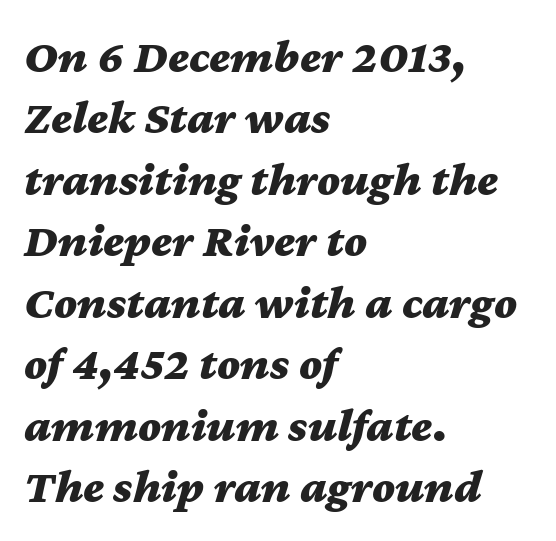
{"italic": "yes", "lean": "right", "slant_degrees": 12, "bold": "yes", "weight": "bold", "width": "wide", "stroke_contrast": "medium", "x_height": "medium", "monospaced": "no", "underline": "no", "align": "left", "line_spacing": "normal", "line_spacing_ratio": 1.28, "letter_spacing": "normal", "letter_spacing_em": 0.0, "glyph_px": 48}
